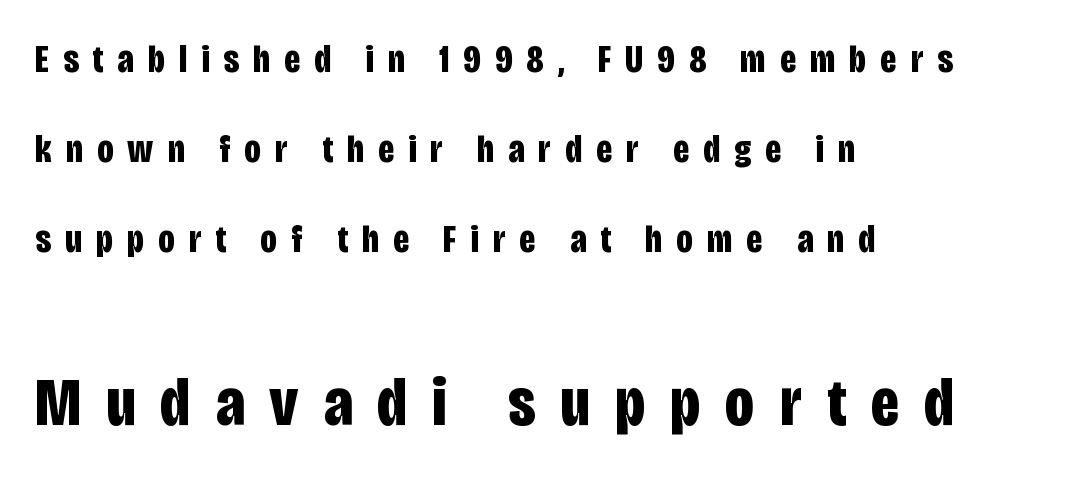
{"serif": "no", "italic": "no", "bold": "yes", "weight": "bold", "width": "condensed", "stroke_contrast": "low", "x_height": "large", "monospaced": "no", "underline": "no", "align": "left", "line_spacing": "loose", "line_spacing_ratio": 2.31, "letter_spacing": "wide", "letter_spacing_em": 0.36, "larger_block": "second", "size_ratio": 1.77, "glyph_px": 69}
